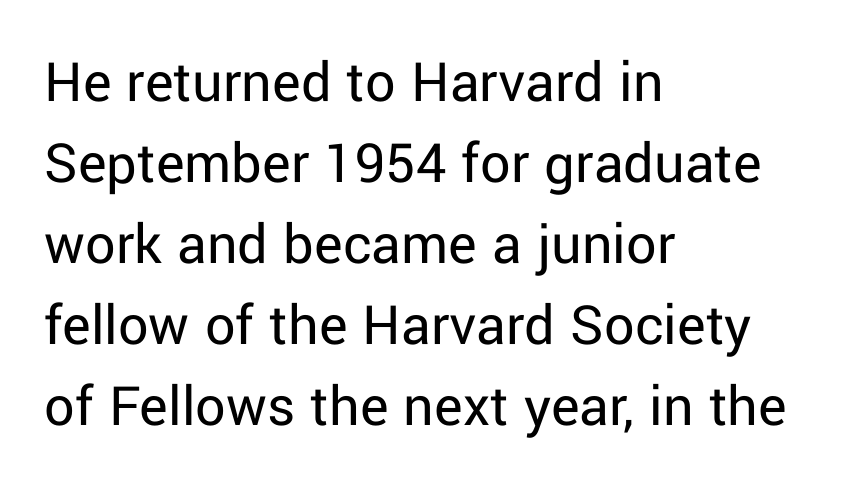
The image shows 60 px regular-weight sans-serif type, upright; set left-aligned, normal line spacing (1.35x), normal letter spacing, not underlined; low stroke contrast and a medium x-height.
